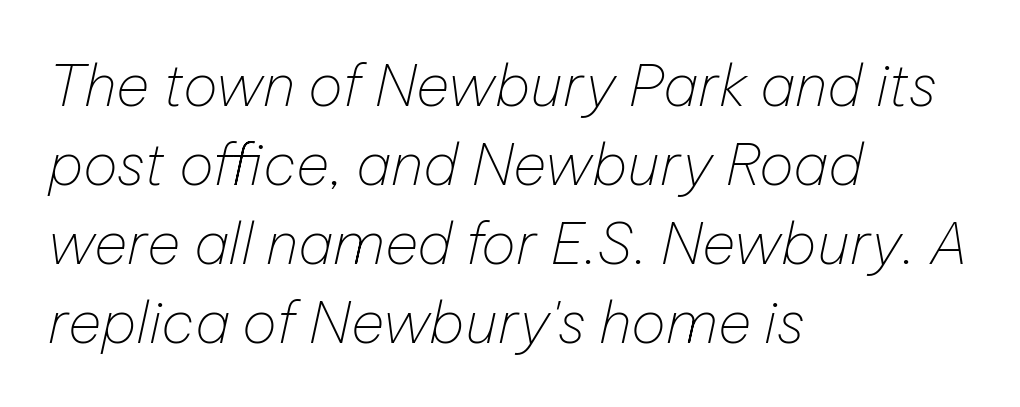
Q: Is the text bold? A: No.
Q: Is the text italic (slanted)? A: Yes, it leans right by about 12 degrees.
Q: Is the text underlined? A: No.
Q: How is the paragraph aligned? A: Left-aligned.
Q: Is the spacing between letters normal or unusually wide? A: Normal.
Q: Is the spacing between lines tight, normal or loose? A: Normal.
Q: Width (condensed, normal, or wide)? A: Normal.
Q: Stroke contrast? A: Low.
Q: x-height? A: Medium.
Q: Monospaced? A: No.
